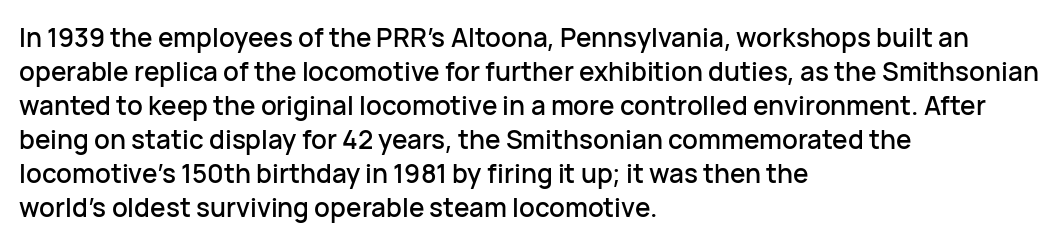
The image shows 26 px text type, upright; set left-aligned, normal line spacing (1.31x), normal letter spacing, not underlined.
